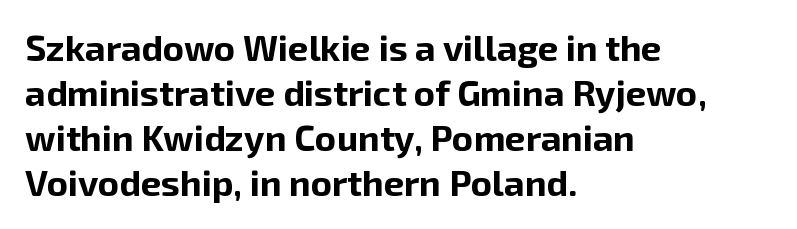
This sample keeps an unexceptional amount of space between lines. The passage is arranged the way most books set body copy — flush left. Compared with typical body copy, the letter spacing here is the same. Descenders hang freely into open space. Strong, thick strokes mark this as bold type.
